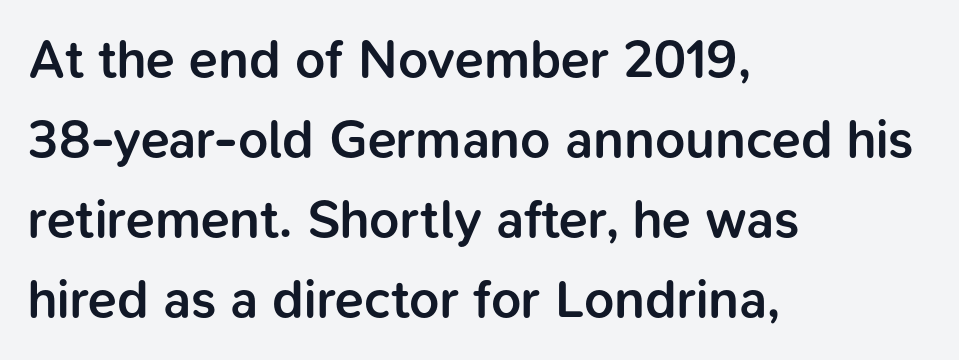
Q: Is the text bold? A: Semi-bold.
Q: Is the text italic (slanted)? A: No, it is upright.
Q: Is the typeface a serif or a sans-serif typeface? A: Sans-serif.
Q: Is the text underlined? A: No.
Q: How is the paragraph aligned? A: Left-aligned.
Q: Is the spacing between letters normal or unusually wide? A: Normal.
Q: Is the spacing between lines tight, normal or loose? A: Normal.
Q: Width (condensed, normal, or wide)? A: Normal.
Q: Stroke contrast? A: Low.
Q: x-height? A: Medium.
Q: Monospaced? A: No.
